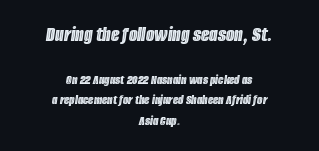
Designer's note — italics engaged. If you measured baseline to baseline, you'd find a middling distance. Plain, unruled lines of type. Glyph-to-glyph distance matches everyday printed text. If you folded the block vertically in half, each line would mirror itself in length. Block one is the big one; block two sits smaller underneath.
